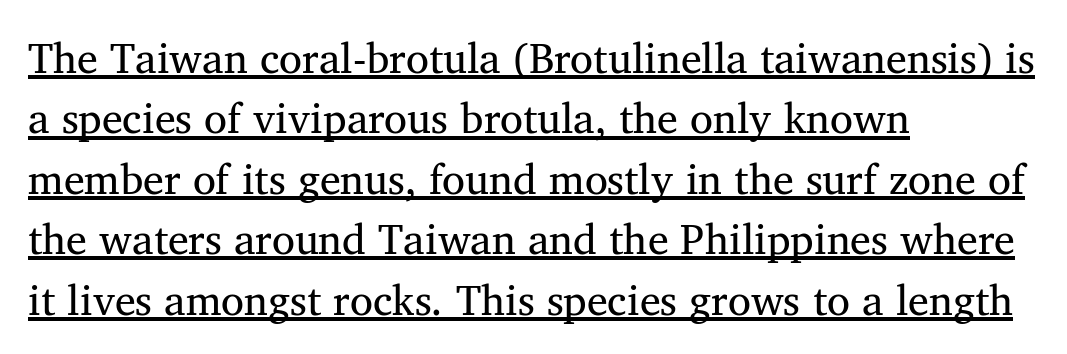
The image shows 42 px regular-weight serif type, upright; set left-aligned, normal line spacing (1.44x), normal letter spacing, underlined; medium stroke contrast and a medium x-height.
